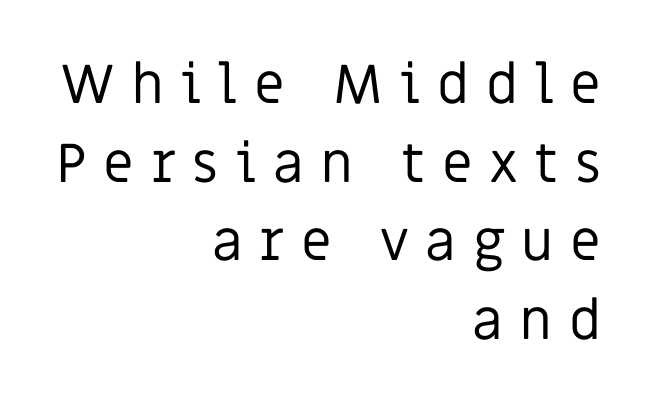
Q: Is the text bold? A: No.
Q: Is the text italic (slanted)? A: No, it is upright.
Q: Is the typeface a serif or a sans-serif typeface? A: Sans-serif.
Q: Is the text underlined? A: No.
Q: How is the paragraph aligned? A: Right-aligned.
Q: Is the spacing between letters normal or unusually wide? A: Unusually wide.
Q: Is the spacing between lines tight, normal or loose? A: Normal.
Q: Width (condensed, normal, or wide)? A: Normal.
Q: Stroke contrast? A: Low.
Q: x-height? A: Large.
Q: Monospaced? A: No.
